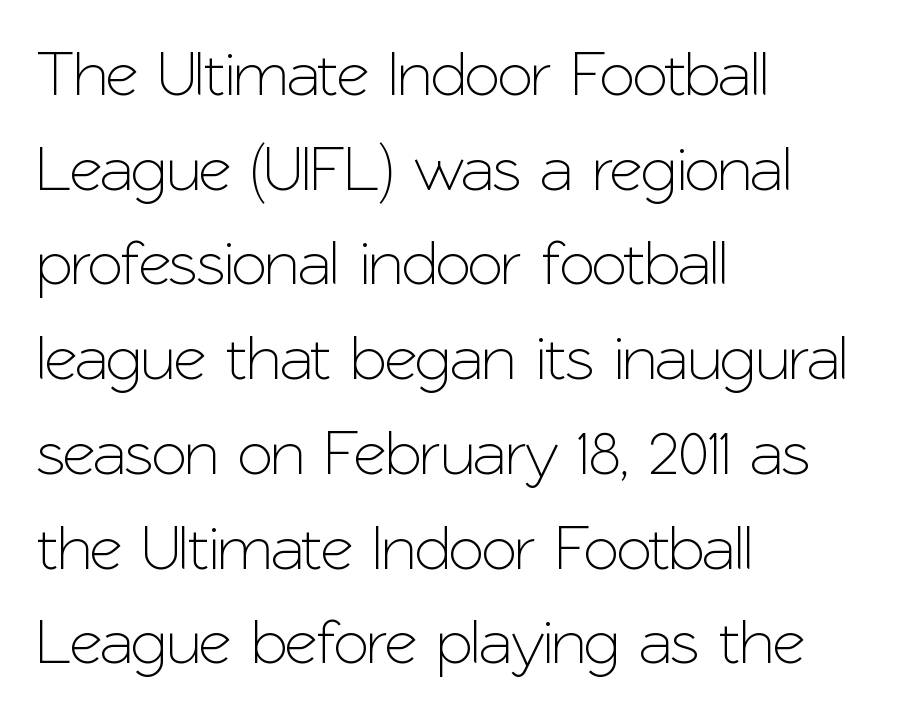
Q: Is the text italic (slanted)? A: No, it is upright.
Q: Is the typeface a serif or a sans-serif typeface? A: Sans-serif.
Q: Is the text underlined? A: No.
Q: How is the paragraph aligned? A: Left-aligned.
Q: Is the spacing between letters normal or unusually wide? A: Normal.
Q: Is the spacing between lines tight, normal or loose? A: Normal.
Q: Width (condensed, normal, or wide)? A: Normal.
Q: Stroke contrast? A: Low.
Q: x-height? A: Medium.
Q: Monospaced? A: No.
